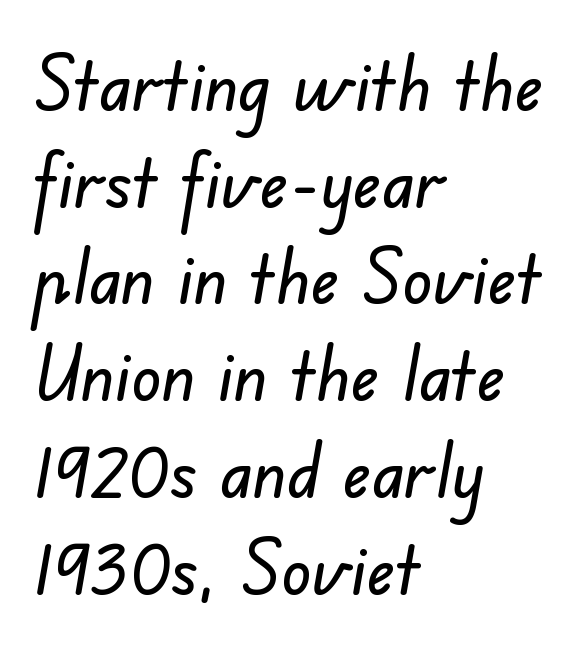
{"serif": "no", "width": "normal", "stroke_contrast": "low", "x_height": "small", "monospaced": "no", "underline": "no", "align": "left", "line_spacing": "normal", "line_spacing_ratio": 1.29, "letter_spacing": "normal", "letter_spacing_em": 0.0, "glyph_px": 75}
